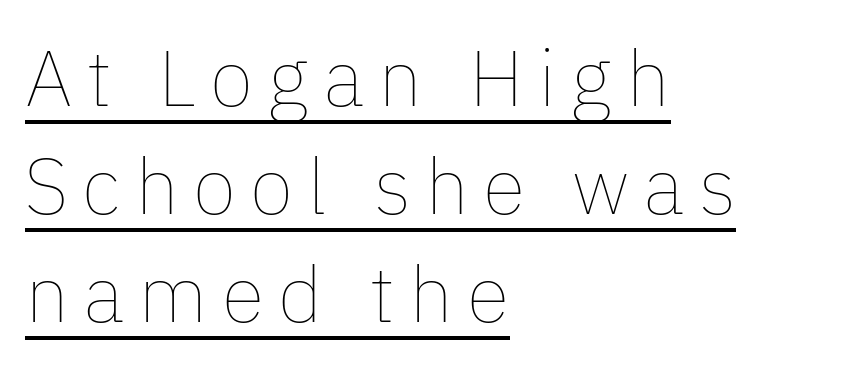
{"italic": "no", "bold": "no", "weight": "thin", "width": "normal", "stroke_contrast": "low", "x_height": "medium", "monospaced": "no", "underline": "yes", "align": "left", "line_spacing": "normal", "line_spacing_ratio": 1.37, "glyph_px": 79}
